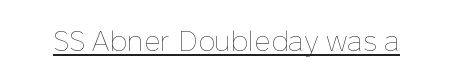
Q: Is the text bold? A: No.
Q: Is the text italic (slanted)? A: No, it is upright.
Q: Is the text underlined? A: Yes.
Q: Is the spacing between letters normal or unusually wide? A: Normal.
Q: Width (condensed, normal, or wide)? A: Normal.
Q: Stroke contrast? A: Low.
Q: x-height? A: Medium.
Q: Monospaced? A: No.
